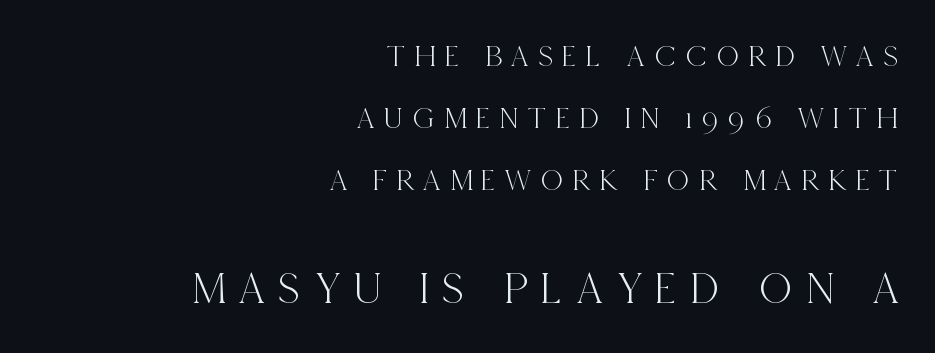
Q: Is the text italic (slanted)? A: No, it is upright.
Q: Is the typeface a serif or a sans-serif typeface? A: Serif.
Q: Is the text underlined? A: No.
Q: How is the paragraph aligned? A: Right-aligned.
Q: Is the spacing between letters normal or unusually wide? A: Unusually wide.
Q: Is the spacing between lines tight, normal or loose? A: Loose.
Q: Which block of text is set in a larger size, the first (top) or the second (bottom)? A: The second (bottom) one.
Q: Width (condensed, normal, or wide)? A: Condensed.
Q: x-height? A: Large.
Q: Monospaced? A: No.
